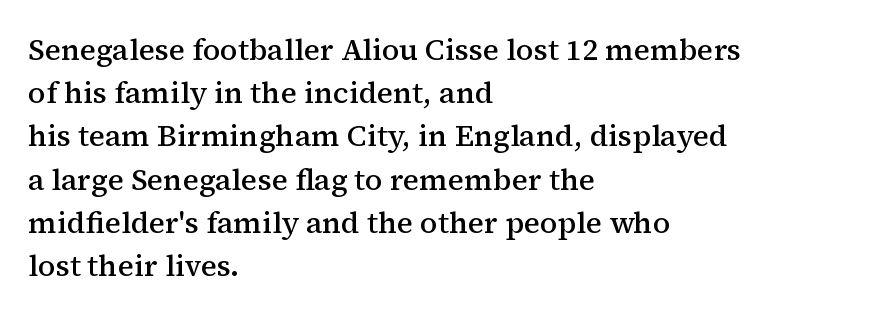
Q: Is the text bold? A: Semi-bold.
Q: Is the text italic (slanted)? A: No, it is upright.
Q: Is the typeface a serif or a sans-serif typeface? A: Serif.
Q: Is the text underlined? A: No.
Q: How is the paragraph aligned? A: Left-aligned.
Q: Is the spacing between letters normal or unusually wide? A: Normal.
Q: Is the spacing between lines tight, normal or loose? A: Normal.
Q: Width (condensed, normal, or wide)? A: Normal.
Q: Stroke contrast? A: Medium.
Q: x-height? A: Medium.
Q: Monospaced? A: No.
